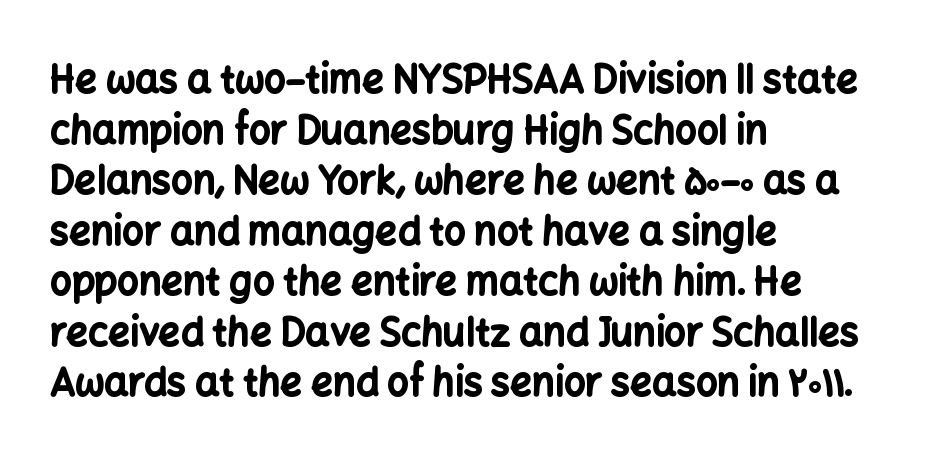
The image shows 38 px bold sans-serif type, upright; set left-aligned, normal line spacing (1.33x), normal letter spacing, not underlined; low stroke contrast and a medium x-height.
